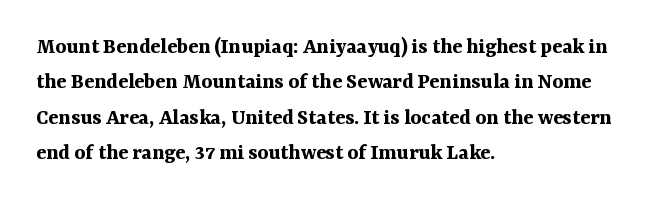
Q: Is the text bold? A: Yes.
Q: Is the text italic (slanted)? A: No, it is upright.
Q: Is the text underlined? A: No.
Q: How is the paragraph aligned? A: Left-aligned.
Q: Is the spacing between letters normal or unusually wide? A: Normal.
Q: Is the spacing between lines tight, normal or loose? A: Normal.
